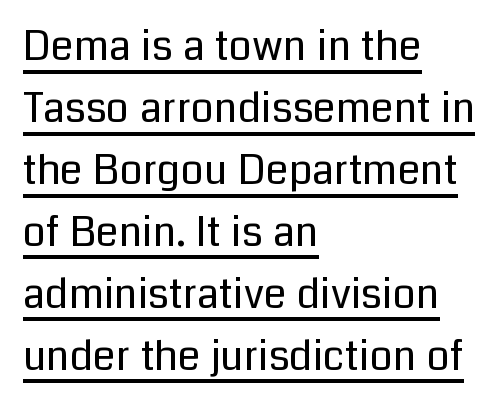
Q: Is the text bold? A: No.
Q: Is the text italic (slanted)? A: No, it is upright.
Q: Is the typeface a serif or a sans-serif typeface? A: Sans-serif.
Q: Is the text underlined? A: Yes.
Q: How is the paragraph aligned? A: Left-aligned.
Q: Is the spacing between letters normal or unusually wide? A: Normal.
Q: Is the spacing between lines tight, normal or loose? A: Normal.
Q: Width (condensed, normal, or wide)? A: Normal.
Q: Stroke contrast? A: Low.
Q: x-height? A: Medium.
Q: Monospaced? A: No.
